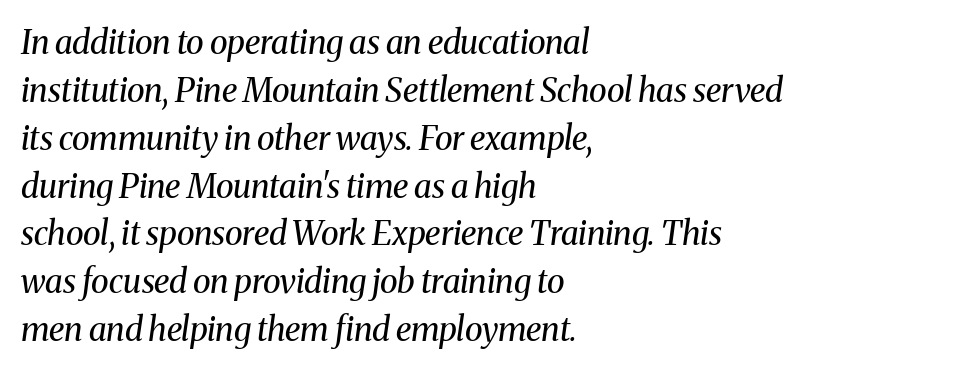
Bold? No — there's no thickening of the strokes. Proportional: the letters do not fall into vertical columns. These lines are composed in type with serifs. Compared with typical paragraphs, the rows here are spaced about the same. Has an underline been added? It has not. Layout note: lines flush left.
